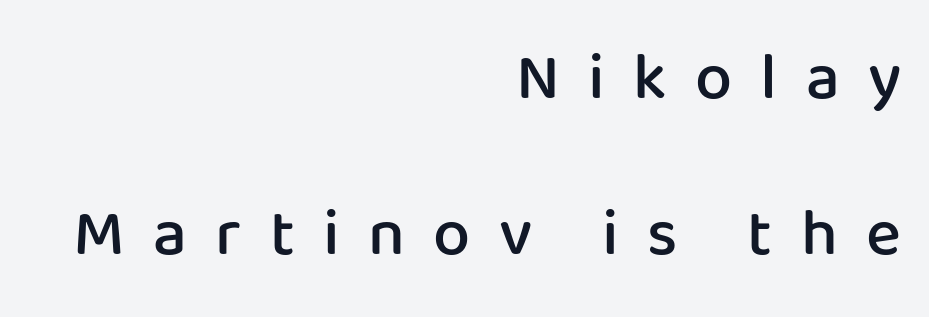
The image shows 66 px semibold sans-serif type, upright; set right-aligned, loose line spacing (2.36x), unusually wide letter spacing (+0.43 em), not underlined; low stroke contrast and a medium x-height.
